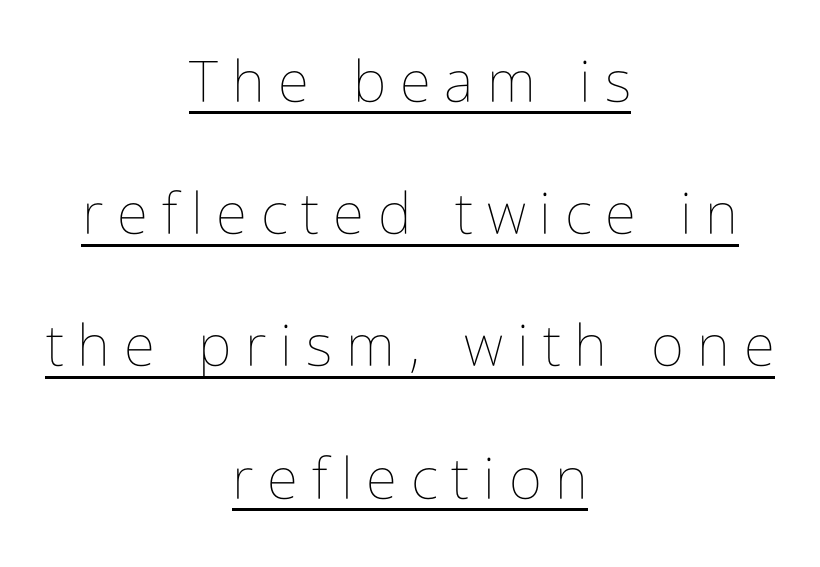
The image shows 57 px thin, condensed type, upright; set centered, loose line spacing (2.32x), unusually wide letter spacing (+0.24 em), underlined; low stroke contrast and a medium x-height.
